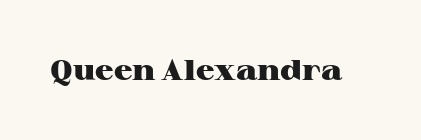
Q: Is the text bold? A: Yes.
Q: Is the text italic (slanted)? A: No, it is upright.
Q: Is the typeface a serif or a sans-serif typeface? A: Serif.
Q: Is the text underlined? A: No.
Q: Is the spacing between letters normal or unusually wide? A: Normal.
Q: Width (condensed, normal, or wide)? A: Wide.
Q: Stroke contrast? A: High.
Q: x-height? A: Medium.
Q: Monospaced? A: No.
